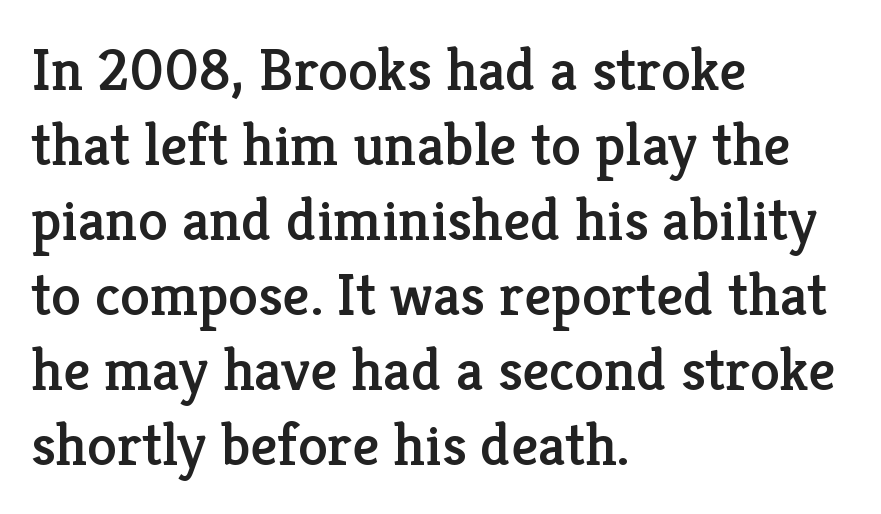
{"serif": "yes", "italic": "no", "width": "normal", "stroke_contrast": "low", "x_height": "medium", "monospaced": "no", "underline": "no", "align": "left", "line_spacing": "normal", "line_spacing_ratio": 1.25, "letter_spacing": "normal", "letter_spacing_em": 0.0, "glyph_px": 60}
